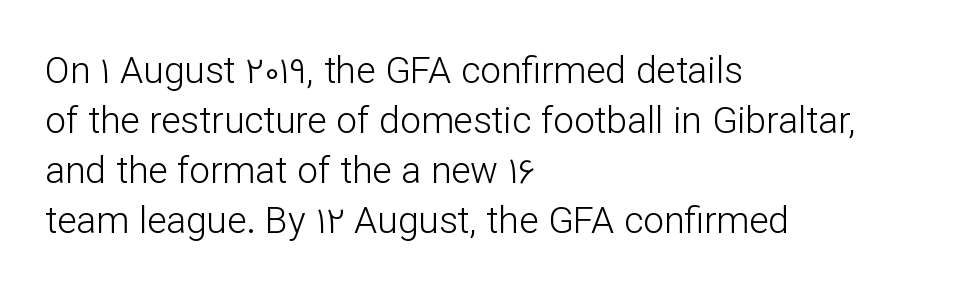
The image shows 37 px light sans-serif type, upright; set left-aligned, normal line spacing (1.35x), normal letter spacing, not underlined; low stroke contrast and a medium x-height.
